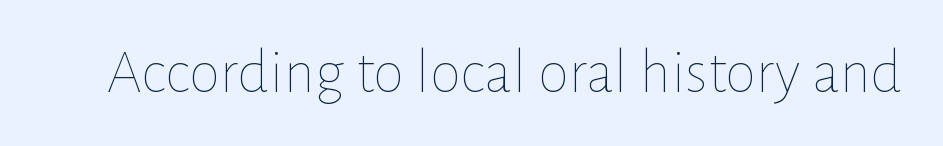
{"italic": "no", "bold": "no", "weight": "thin", "width": "normal", "stroke_contrast": "low", "x_height": "medium", "monospaced": "no", "underline": "no", "letter_spacing": "normal", "letter_spacing_em": 0.0, "glyph_px": 63}
